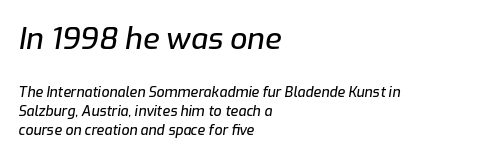
Q: Is the text italic (slanted)? A: Yes, it leans right by about 9 degrees.
Q: Is the text underlined? A: No.
Q: How is the paragraph aligned? A: Left-aligned.
Q: Is the spacing between letters normal or unusually wide? A: Normal.
Q: Is the spacing between lines tight, normal or loose? A: Normal.
Q: Which block of text is set in a larger size, the first (top) or the second (bottom)? A: The first (top) one.
Q: Width (condensed, normal, or wide)? A: Normal.
Q: Stroke contrast? A: Low.
Q: x-height? A: Medium.
Q: Monospaced? A: No.
